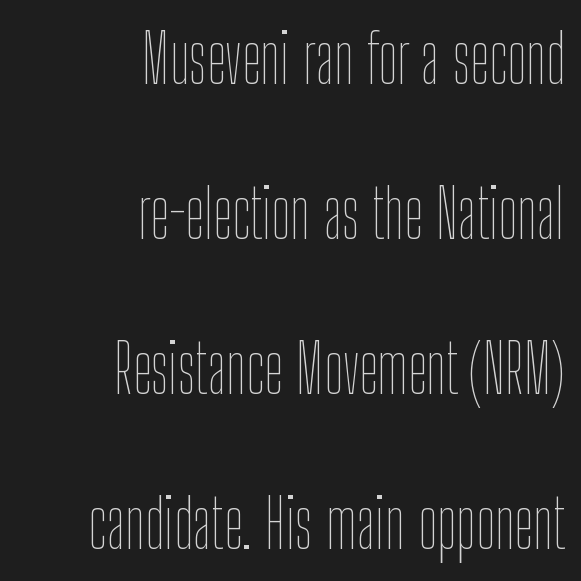
Q: Is the text bold? A: No.
Q: Is the text italic (slanted)? A: No, it is upright.
Q: Is the text underlined? A: No.
Q: How is the paragraph aligned? A: Right-aligned.
Q: Is the spacing between letters normal or unusually wide? A: Normal.
Q: Is the spacing between lines tight, normal or loose? A: Loose.
Q: Width (condensed, normal, or wide)? A: Condensed.
Q: Stroke contrast? A: Low.
Q: x-height? A: Medium.
Q: Monospaced? A: No.
